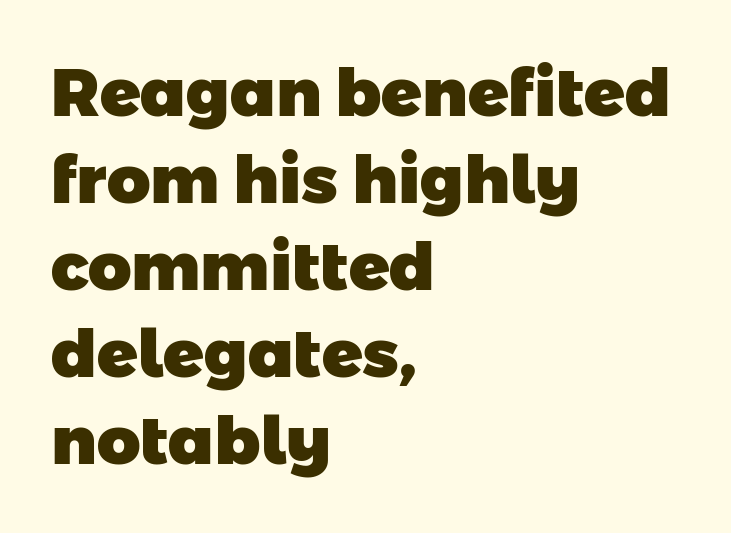
The image shows 67 px heavy sans-serif type; set left-aligned, normal line spacing (1.3x), normal letter spacing, not underlined; low stroke contrast and a medium x-height.
